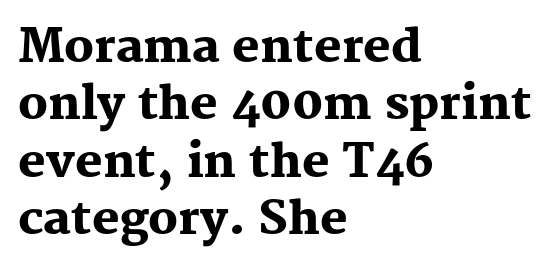
Q: Is the text bold? A: Yes.
Q: Is the text italic (slanted)? A: No, it is upright.
Q: Is the typeface a serif or a sans-serif typeface? A: Serif.
Q: Is the text underlined? A: No.
Q: How is the paragraph aligned? A: Left-aligned.
Q: Is the spacing between letters normal or unusually wide? A: Normal.
Q: Is the spacing between lines tight, normal or loose? A: Normal.
Q: Width (condensed, normal, or wide)? A: Normal.
Q: Stroke contrast? A: Medium.
Q: x-height? A: Medium.
Q: Monospaced? A: No.
